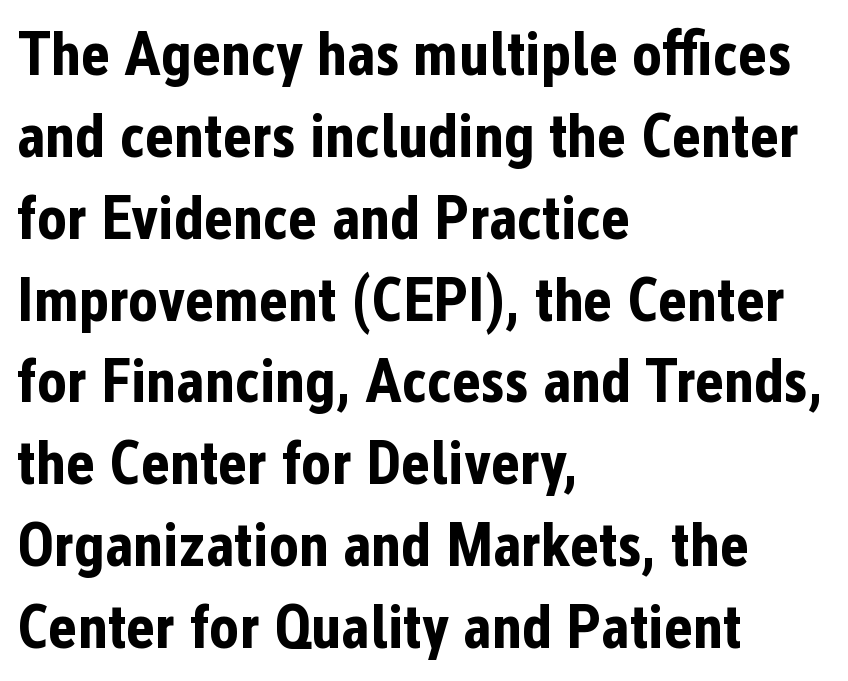
{"serif": "no", "italic": "no", "bold": "yes", "weight": "bold", "width": "condensed", "stroke_contrast": "low", "x_height": "medium", "monospaced": "no", "underline": "no", "align": "left", "line_spacing": "normal", "line_spacing_ratio": 1.32, "letter_spacing": "normal", "letter_spacing_em": 0.0, "glyph_px": 62}
